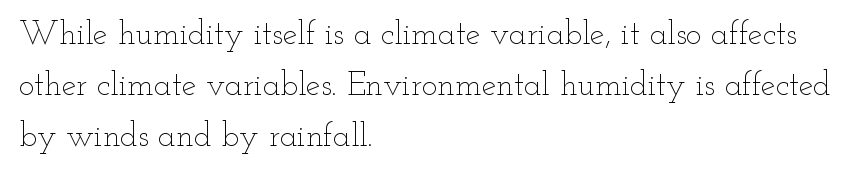
{"italic": "no", "bold": "no", "weight": "thin", "width": "wide", "stroke_contrast": "low", "x_height": "small", "monospaced": "no", "underline": "no", "align": "left", "line_spacing": "normal", "line_spacing_ratio": 1.54, "letter_spacing": "normal", "letter_spacing_em": 0.0, "glyph_px": 33}
